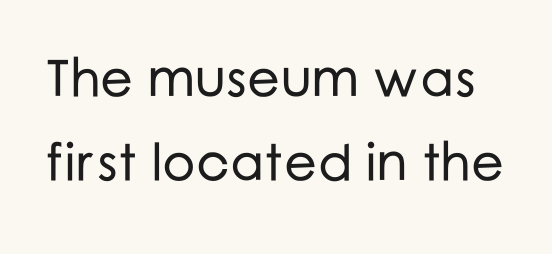
The image shows 52 px sans-serif type, upright; set normal line spacing (1.61x), normal letter spacing, not underlined; low stroke contrast and a medium x-height.
